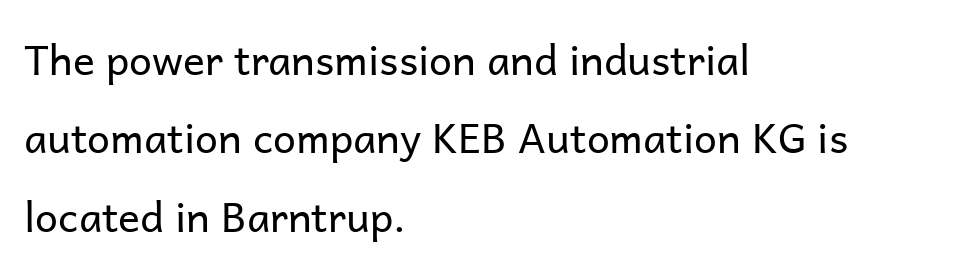
{"serif": "no", "italic": "no", "bold": "no", "weight": "regular", "width": "normal", "stroke_contrast": "low", "x_height": "medium", "monospaced": "no", "underline": "no", "align": "left", "line_spacing": "loose", "line_spacing_ratio": 1.91, "letter_spacing": "normal", "letter_spacing_em": 0.0, "glyph_px": 41}
